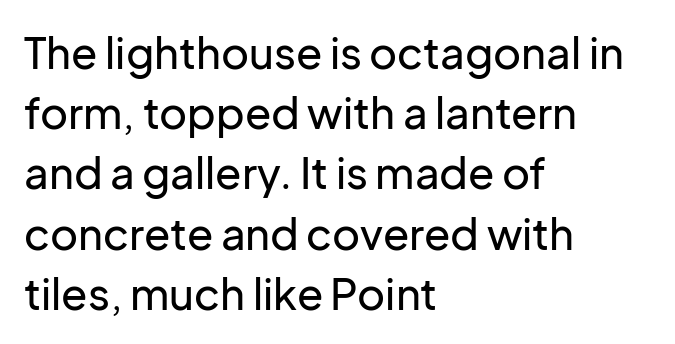
Style check: upright. Is this a fixed-width face? No — the glyphs have proportional, varying widths. The compositor pushed each line to the left boundary. Between one letter and the next there's only the usual sliver of space. The area under the type is left untouched. Letterform terminals end flat and unadorned throughout the passage.
